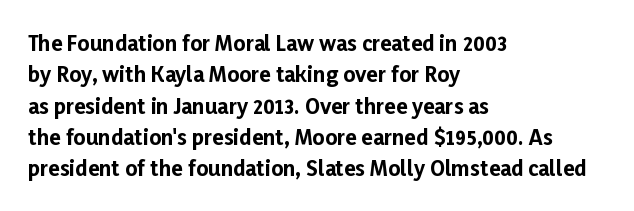
The image shows 21 px bold type, upright; set left-aligned, normal line spacing (1.49x), normal letter spacing, not underlined.
